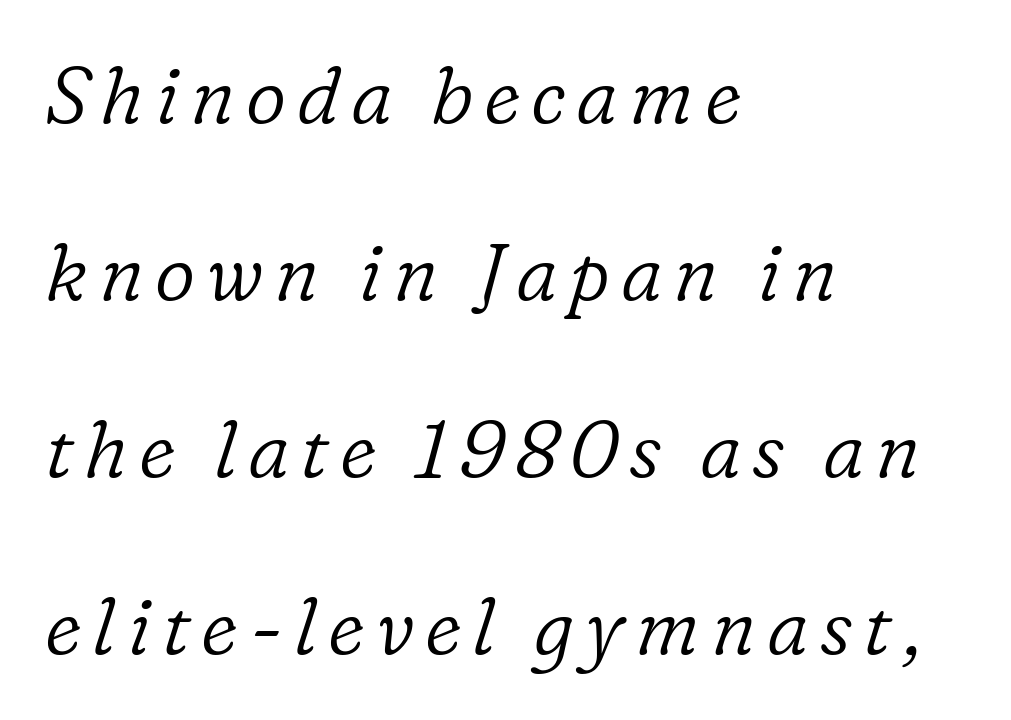
Q: Is the text bold? A: No.
Q: Is the text italic (slanted)? A: Yes, it leans right by about 16 degrees.
Q: Is the typeface a serif or a sans-serif typeface? A: Serif.
Q: Is the text underlined? A: No.
Q: How is the paragraph aligned? A: Left-aligned.
Q: Is the spacing between lines tight, normal or loose? A: Loose.
Q: Width (condensed, normal, or wide)? A: Normal.
Q: Stroke contrast? A: Low.
Q: x-height? A: Medium.
Q: Monospaced? A: No.
